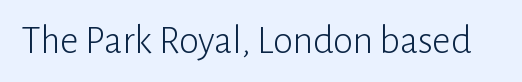
Do the characters align in a grid? No, the font is proportional. The letterforms sit shoulder to shoulder at normal distance. The typeface chosen for these lines omits serifs. Check the space under the baseline: it is left empty. Vertical stems look standard width or narrower in stroke. Designer's note — italics off, roman on.
